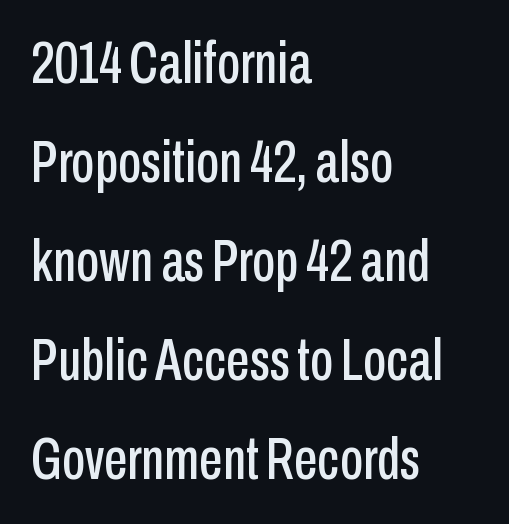
{"serif": "no", "italic": "no", "width": "condensed", "stroke_contrast": "low", "x_height": "medium", "monospaced": "no", "underline": "no", "align": "left", "line_spacing": "normal", "line_spacing_ratio": 1.68, "letter_spacing": "normal", "letter_spacing_em": 0.0, "glyph_px": 59}
